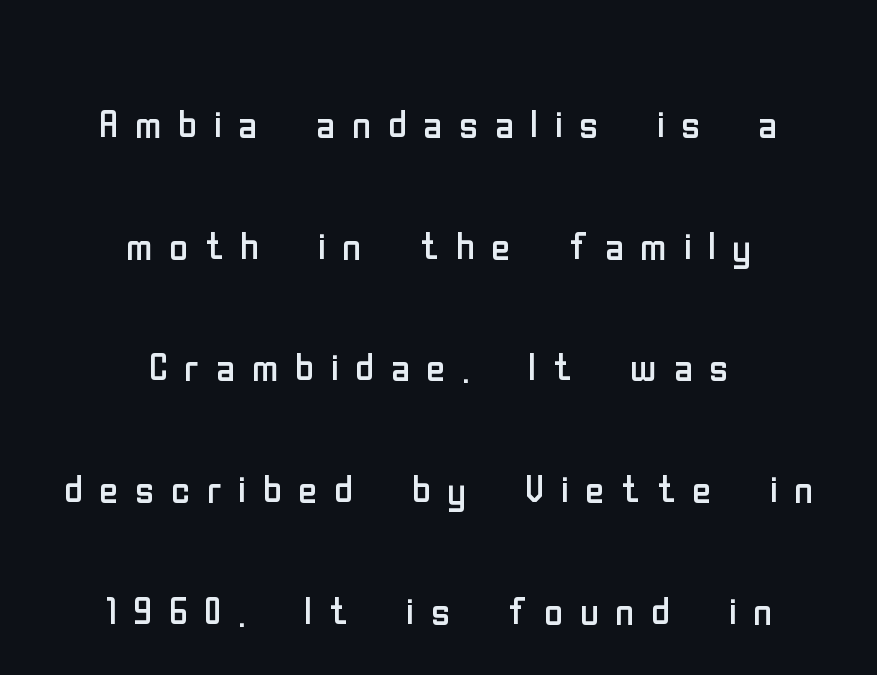
Q: Is the text bold? A: No.
Q: Is the text italic (slanted)? A: No, it is upright.
Q: Is the typeface a serif or a sans-serif typeface? A: Sans-serif.
Q: Is the text underlined? A: No.
Q: How is the paragraph aligned? A: Centered.
Q: Is the spacing between letters normal or unusually wide? A: Unusually wide.
Q: Is the spacing between lines tight, normal or loose? A: Loose.
Q: Width (condensed, normal, or wide)? A: Condensed.
Q: Stroke contrast? A: Low.
Q: x-height? A: Medium.
Q: Monospaced? A: No.
